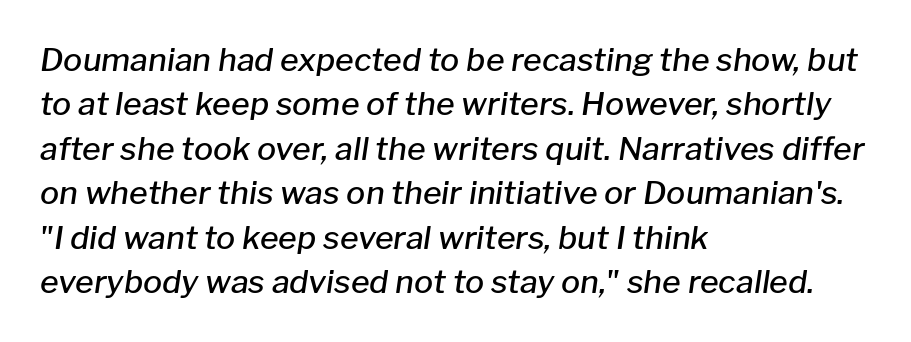
Every row of glyphs begins at an identical x-position on the left. Quick note: italic. How would I describe the line gaps? Plain and ordinary. Typographic density is moderately raised because the face is semibold. No word sits above an underline. Here the designer chose a conventional face with non-uniform glyph widths.
